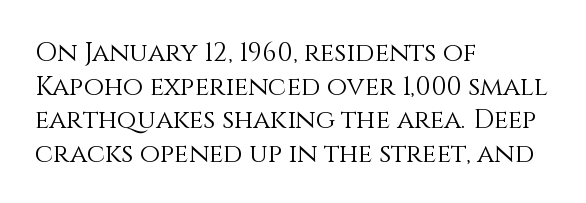
Q: Is the text bold? A: No.
Q: Is the text italic (slanted)? A: No, it is upright.
Q: Is the text underlined? A: No.
Q: How is the paragraph aligned? A: Left-aligned.
Q: Is the spacing between letters normal or unusually wide? A: Normal.
Q: Is the spacing between lines tight, normal or loose? A: Normal.
